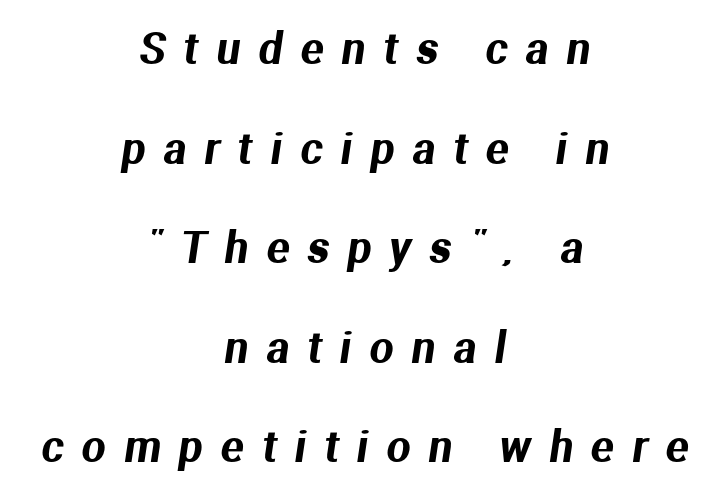
The image shows 42 px sans-serif type; set centered, loose line spacing (2.37x), unusually wide letter spacing (+0.44 em), not underlined; medium stroke contrast and a medium x-height.
